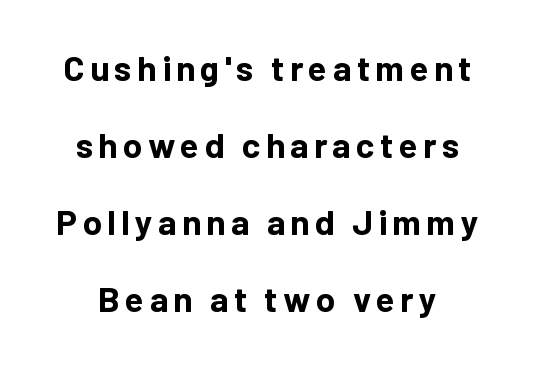
Q: Is the text bold? A: Yes.
Q: Is the text italic (slanted)? A: No, it is upright.
Q: Is the typeface a serif or a sans-serif typeface? A: Sans-serif.
Q: Is the text underlined? A: No.
Q: Is the spacing between lines tight, normal or loose? A: Loose.
Q: Width (condensed, normal, or wide)? A: Normal.
Q: Stroke contrast? A: Low.
Q: x-height? A: Medium.
Q: Monospaced? A: No.
